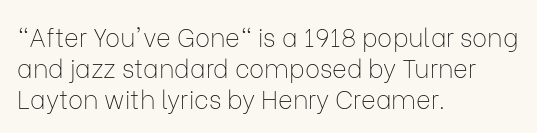
The image shows 25 px text type, upright; set left-aligned, line spacing 1.24x, normal letter spacing, not underlined.
